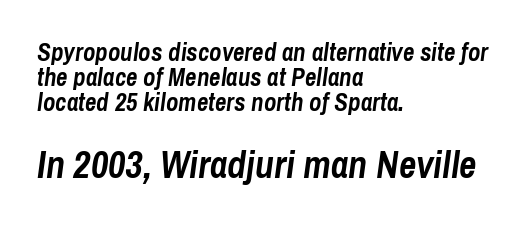
{"italic": "yes", "lean": "right", "slant_degrees": 8, "bold": "yes", "weight": "semibold", "width": "condensed", "stroke_contrast": "low", "x_height": "medium", "monospaced": "no", "underline": "no", "align": "left", "line_spacing": "tight", "line_spacing_ratio": 1.0, "letter_spacing": "normal", "letter_spacing_em": 0.0, "larger_block": "second", "size_ratio": 1.52, "glyph_px": 38}
